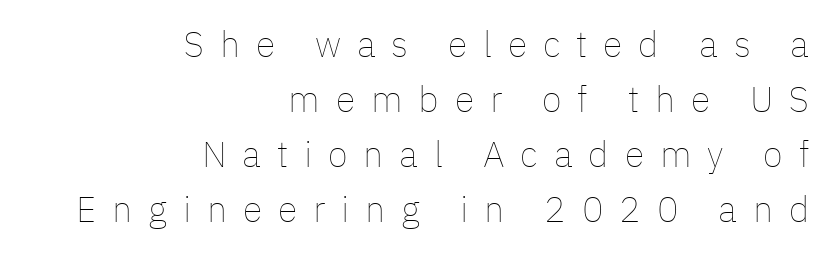
Clear beneath every line of the passage. These lines stack with their right ends in a neat column. The rendering inserts visible extra space after every character. Note the varied advance widths — an 'i' is clearly narrower than an 'm'. Stems here are at most as thick as an everyday book face. The designer left line spacing at the default.
